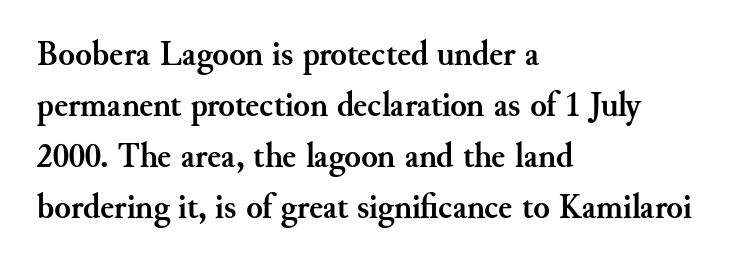
The glyphs are unaccompanied by any horizontal stroke below them. Strong, thick strokes mark this as bold type. Summary of vertical rhythm: regular, with standard interline spacing. Characters remain perfectly vertical along every line. Serifs: yes, visible at the terminals of the letterforms. Looks like regular typesetting: each glyph gets only the width it needs.
